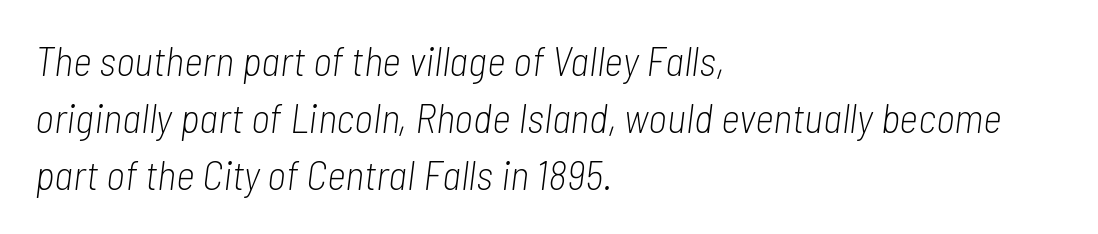
{"italic": "yes", "lean": "right", "slant_degrees": 7, "bold": "no", "weight": "light", "width": "condensed", "stroke_contrast": "low", "x_height": "medium", "monospaced": "no", "underline": "no", "align": "left", "line_spacing": "normal", "line_spacing_ratio": 1.39, "letter_spacing": "normal", "letter_spacing_em": 0.0, "glyph_px": 41}
